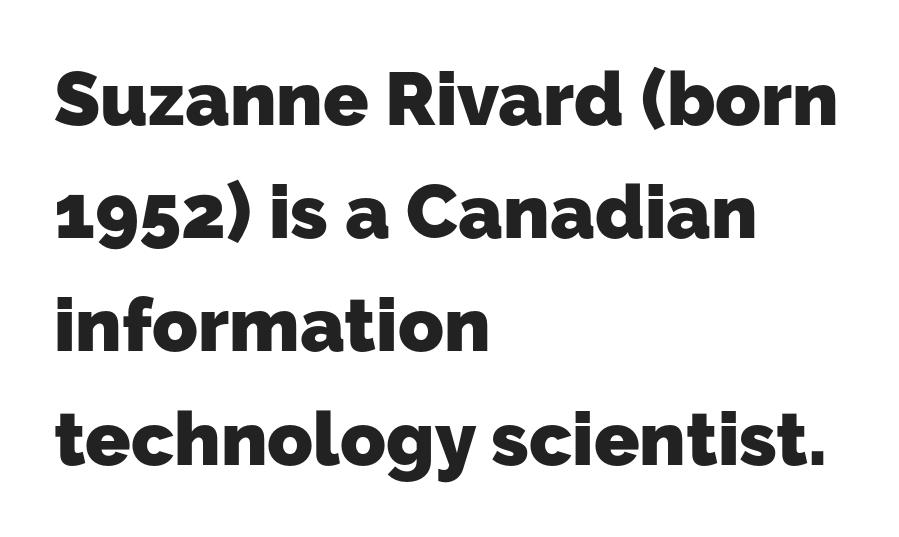
The image shows 75 px heavy sans-serif type; set left-aligned, normal line spacing (1.51x), normal letter spacing, not underlined; low stroke contrast and a medium x-height.
